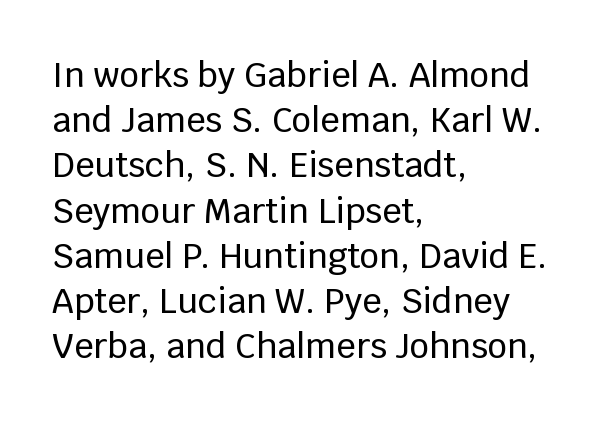
{"serif": "no", "italic": "no", "width": "normal", "stroke_contrast": "low", "x_height": "large", "monospaced": "no", "underline": "no", "align": "left", "line_spacing": "normal", "line_spacing_ratio": 1.33, "letter_spacing": "normal", "letter_spacing_em": 0.0, "glyph_px": 34}
